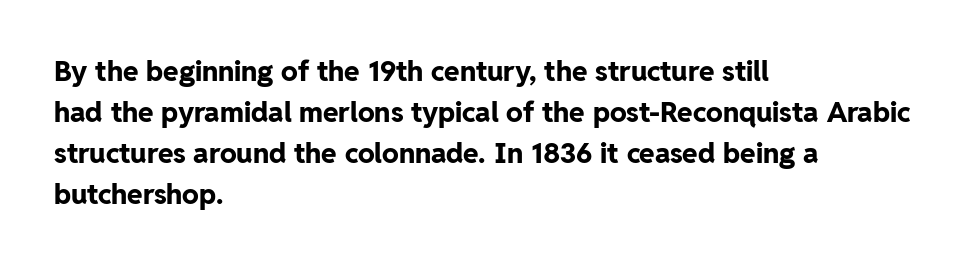
Q: Is the text bold? A: Yes.
Q: Is the text italic (slanted)? A: No, it is upright.
Q: Is the typeface a serif or a sans-serif typeface? A: Sans-serif.
Q: Is the text underlined? A: No.
Q: How is the paragraph aligned? A: Left-aligned.
Q: Is the spacing between letters normal or unusually wide? A: Normal.
Q: Is the spacing between lines tight, normal or loose? A: Normal.
Q: Width (condensed, normal, or wide)? A: Normal.
Q: Stroke contrast? A: Low.
Q: x-height? A: Medium.
Q: Monospaced? A: No.
